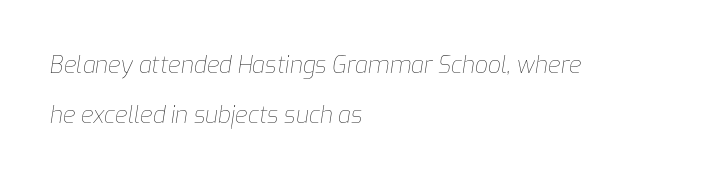
The image shows 23 px text type, italic (leaning right); set left-aligned, loose line spacing (2.19x), normal letter spacing, not underlined.
